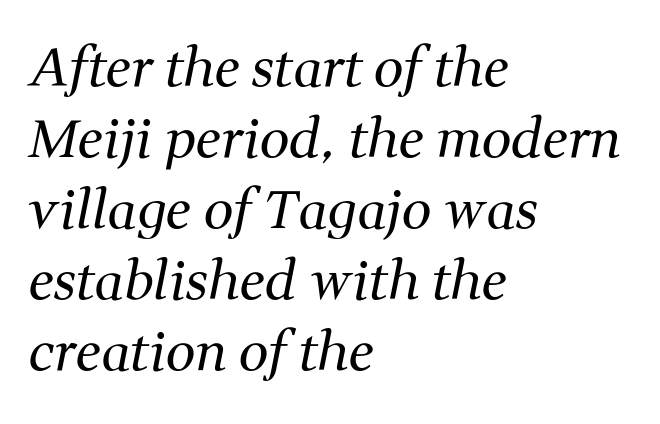
Q: Is the text bold? A: No.
Q: Is the text italic (slanted)? A: Yes, it leans right by about 11 degrees.
Q: Is the typeface a serif or a sans-serif typeface? A: Serif.
Q: Is the text underlined? A: No.
Q: How is the paragraph aligned? A: Left-aligned.
Q: Is the spacing between letters normal or unusually wide? A: Normal.
Q: Is the spacing between lines tight, normal or loose? A: Normal.
Q: Width (condensed, normal, or wide)? A: Normal.
Q: Stroke contrast? A: Medium.
Q: x-height? A: Medium.
Q: Monospaced? A: No.
